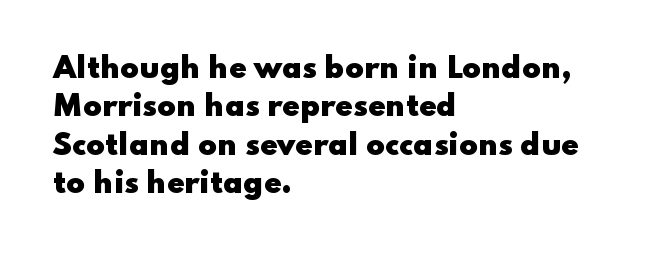
{"serif": "no", "italic": "no", "bold": "yes", "weight": "heavy", "width": "wide", "stroke_contrast": "low", "x_height": "small", "monospaced": "no", "underline": "no", "align": "left", "line_spacing": "normal", "line_spacing_ratio": 1.37, "letter_spacing": "normal", "letter_spacing_em": 0.0, "glyph_px": 28}
